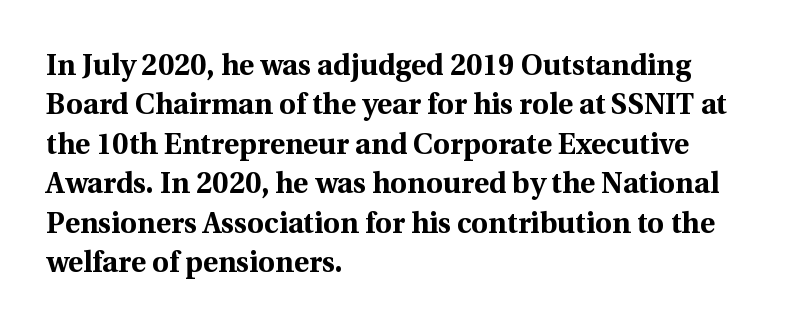
{"serif": "yes", "italic": "no", "bold": "yes", "weight": "bold", "width": "normal", "x_height": "medium", "monospaced": "no", "underline": "no", "align": "left", "line_spacing": "normal", "line_spacing_ratio": 1.36, "letter_spacing": "normal", "letter_spacing_em": 0.0, "glyph_px": 29}
